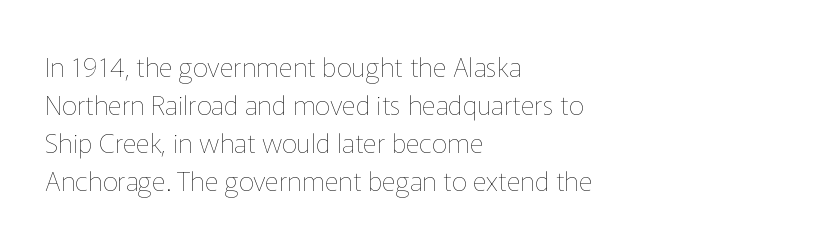
The image shows 27 px text type, upright; set left-aligned, normal line spacing (1.41x), normal letter spacing, not underlined.
